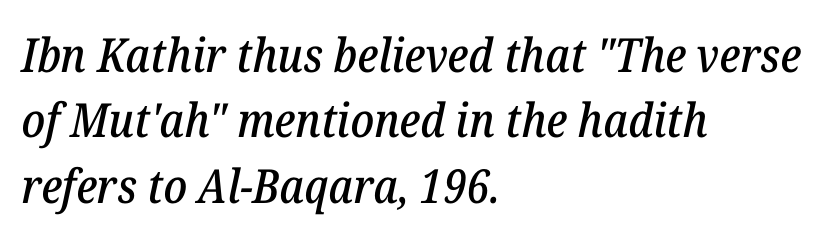
Leading matches the norm, producing a regular column. No word sits above an underline. Is the block centered? No — it sits flush against the left margin. Looking at the ascenders, they clearly lean. Regarding serifs, this sample has them.
